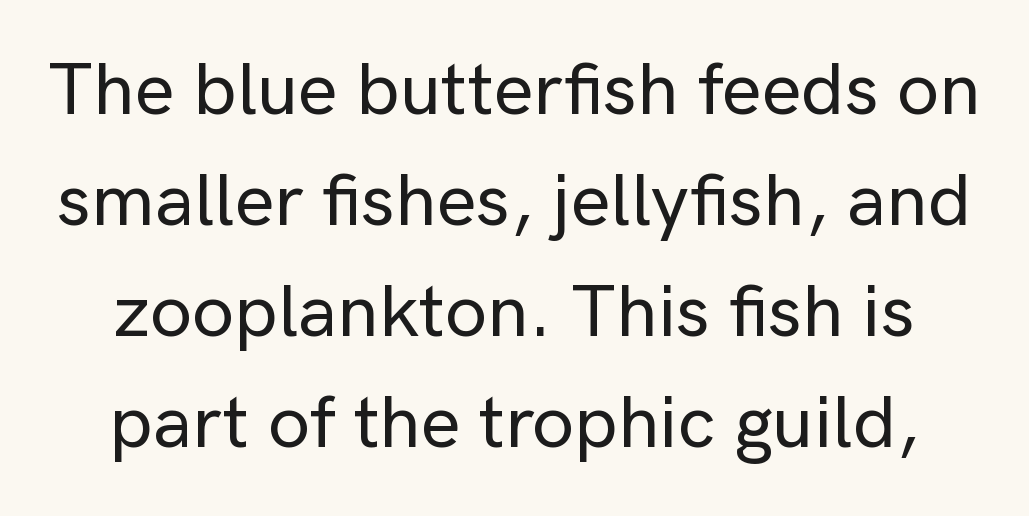
Line spacing here is normal. The gap between lines stays unmarked. Nope, not italic — everything's standing straight. Each letter keeps its own natural width here, so spacing adapts to shape. Observe the ordinary spacing: letters are neighbours, not strangers. The letters carry no serifs — their stems end cleanly without finishing strokes.
